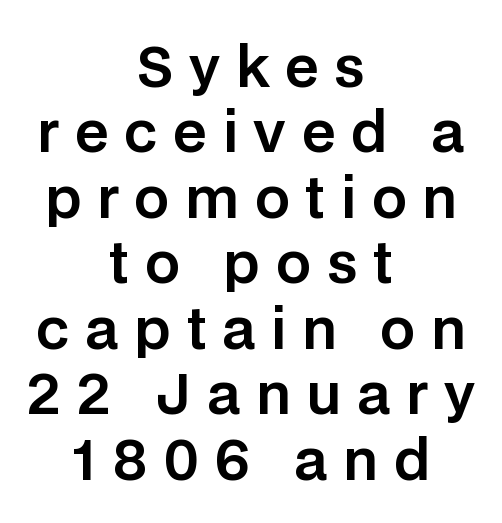
The image shows 55 px sans-serif type, upright; set centered, line spacing 1.19x, unusually wide letter spacing (+0.29 em), not underlined; low stroke contrast and a large x-height.
